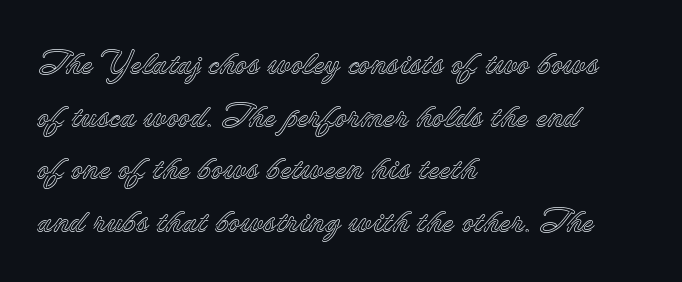
The rows are spaced the way most documents space them. Caption: standard tracking, unaltered. Words float on clear page, feet unadorned. Do the characters align in a grid? No, the font is proportional.
